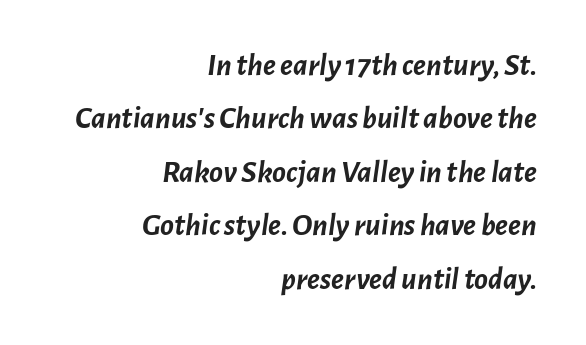
One-word summary of the alignment: right. Note the varied advance widths — an 'i' is clearly narrower than an 'm'. Rows of type keep a routine distance in the vertical direction. The passage shown has conventional tracking throughout. Every character sits at an angle, as italics do.
